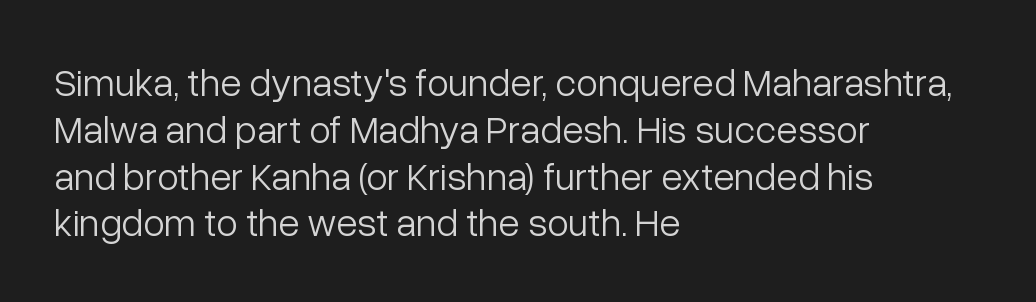
A roman cut, with each character standing at attention. Serif or sans? Sans — the stroke terminals are bare. The weight would be labelled regular, book, light, or lighter still. The baseline area is clear.
